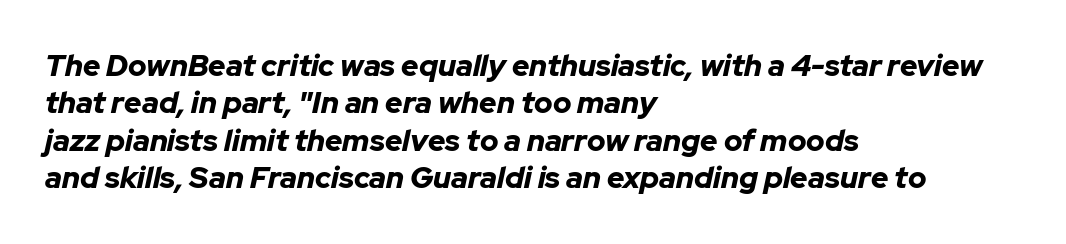
{"italic": "yes", "lean": "right", "slant_degrees": 12, "bold": "yes", "weight": "bold", "width": "normal", "stroke_contrast": "low", "x_height": "medium", "monospaced": "no", "underline": "no", "align": "left", "line_spacing": "normal", "line_spacing_ratio": 1.25, "letter_spacing": "normal", "letter_spacing_em": 0.0, "glyph_px": 30}
